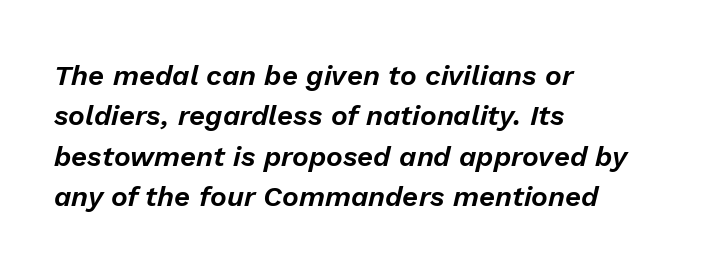
Q: Is the text italic (slanted)? A: Yes, it leans right by about 13 degrees.
Q: Is the text underlined? A: No.
Q: How is the paragraph aligned? A: Left-aligned.
Q: Is the spacing between letters normal or unusually wide? A: Normal.
Q: Is the spacing between lines tight, normal or loose? A: Normal.
Q: Width (condensed, normal, or wide)? A: Normal.
Q: Stroke contrast? A: Low.
Q: x-height? A: Medium.
Q: Monospaced? A: No.
